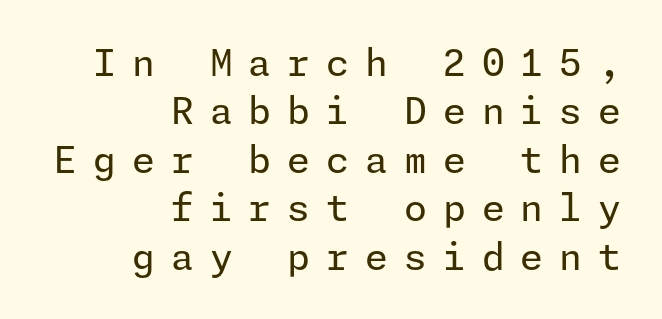
Q: Is the text bold? A: No.
Q: Is the text italic (slanted)? A: No, it is upright.
Q: Is the typeface a serif or a sans-serif typeface? A: Sans-serif.
Q: Is the text underlined? A: No.
Q: How is the paragraph aligned? A: Right-aligned.
Q: Is the spacing between letters normal or unusually wide? A: Unusually wide.
Q: Is the spacing between lines tight, normal or loose? A: Normal.
Q: Width (condensed, normal, or wide)? A: Normal.
Q: Stroke contrast? A: Low.
Q: x-height? A: Medium.
